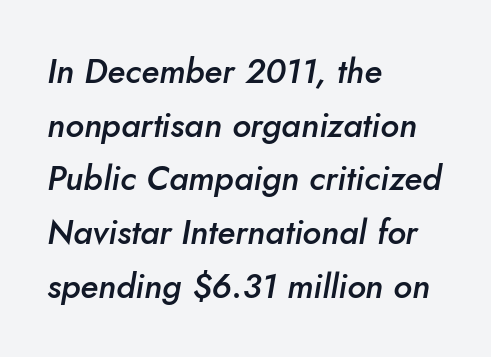
{"italic": "yes", "lean": "right", "slant_degrees": 10, "bold": "semi", "weight": "semibold", "width": "normal", "stroke_contrast": "low", "x_height": "small", "monospaced": "no", "underline": "no", "align": "left", "line_spacing": "normal", "line_spacing_ratio": 1.58, "letter_spacing": "normal", "letter_spacing_em": 0.0, "glyph_px": 34}
